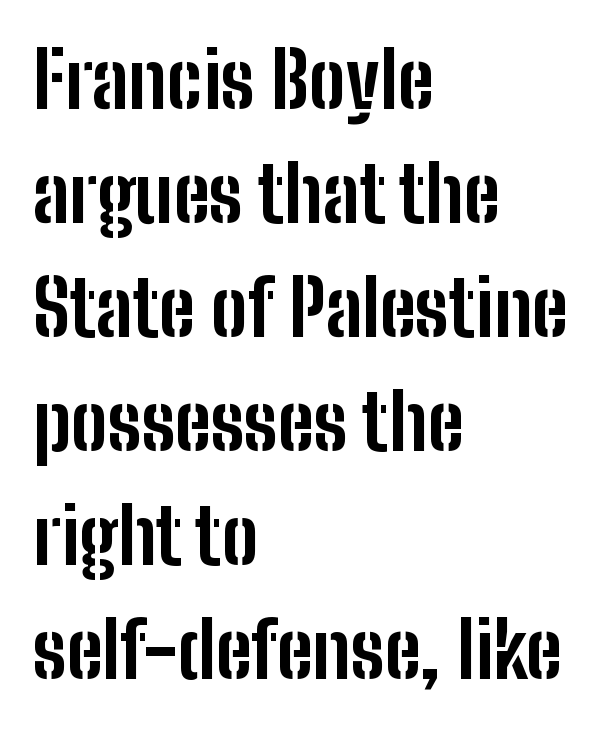
Q: Is the text bold? A: Yes.
Q: Is the text italic (slanted)? A: No, it is upright.
Q: Is the typeface a serif or a sans-serif typeface? A: Sans-serif.
Q: Is the text underlined? A: No.
Q: How is the paragraph aligned? A: Left-aligned.
Q: Is the spacing between letters normal or unusually wide? A: Normal.
Q: Is the spacing between lines tight, normal or loose? A: Normal.
Q: Width (condensed, normal, or wide)? A: Condensed.
Q: Stroke contrast? A: Low.
Q: x-height? A: Medium.
Q: Monospaced? A: No.
